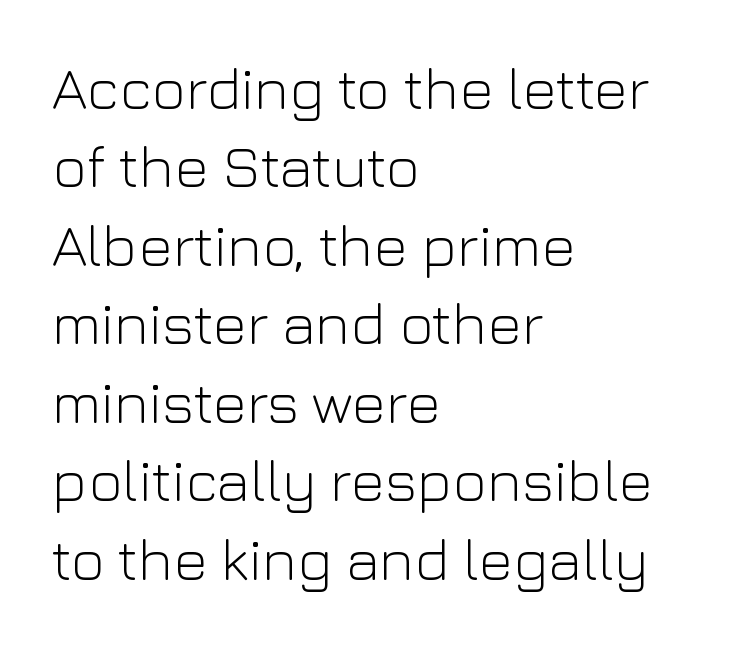
{"serif": "no", "italic": "no", "bold": "no", "weight": "light", "width": "normal", "stroke_contrast": "low", "x_height": "medium", "monospaced": "no", "underline": "no", "align": "left", "line_spacing": "normal", "line_spacing_ratio": 1.33, "letter_spacing": "normal", "letter_spacing_em": 0.0, "glyph_px": 59}
